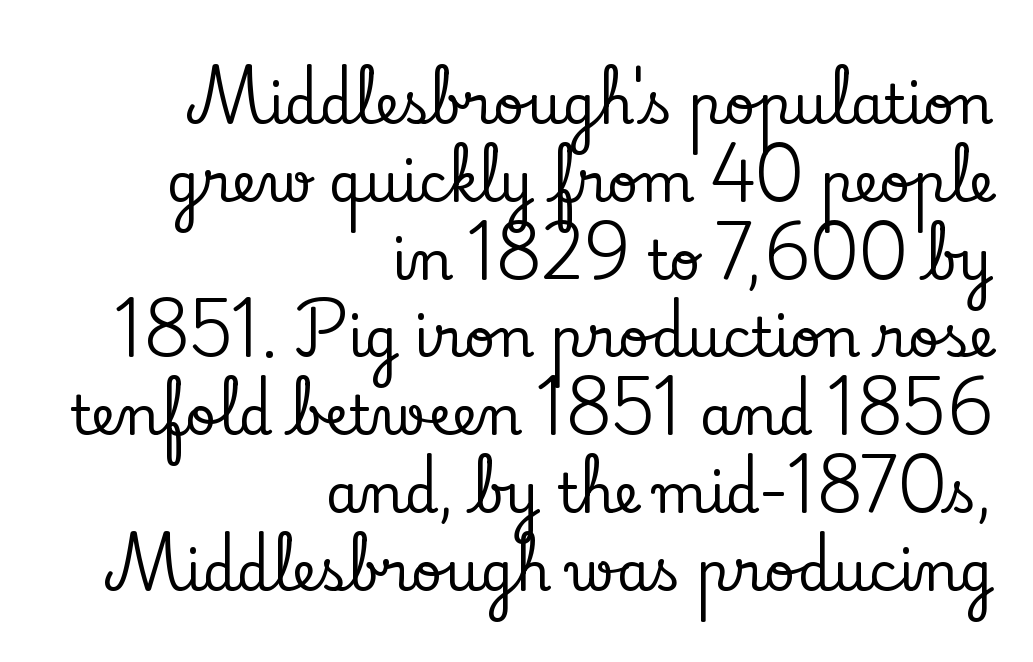
The image shows 54 px serif type, upright; set right-aligned, normal line spacing (1.44x), normal letter spacing, not underlined; low stroke contrast and a small x-height.
